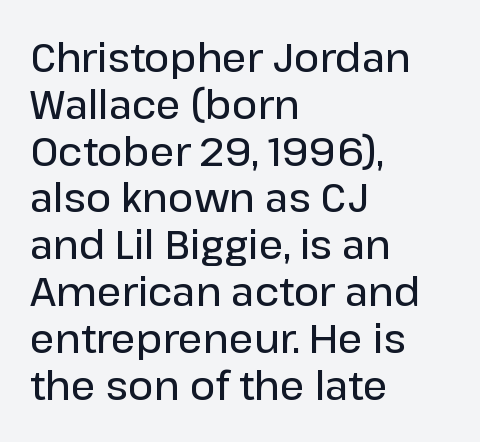
Q: Is the text bold? A: Semi-bold.
Q: Is the text italic (slanted)? A: No, it is upright.
Q: Is the typeface a serif or a sans-serif typeface? A: Sans-serif.
Q: Is the text underlined? A: No.
Q: How is the paragraph aligned? A: Left-aligned.
Q: Is the spacing between letters normal or unusually wide? A: Normal.
Q: Width (condensed, normal, or wide)? A: Normal.
Q: Stroke contrast? A: Low.
Q: x-height? A: Medium.
Q: Monospaced? A: No.
